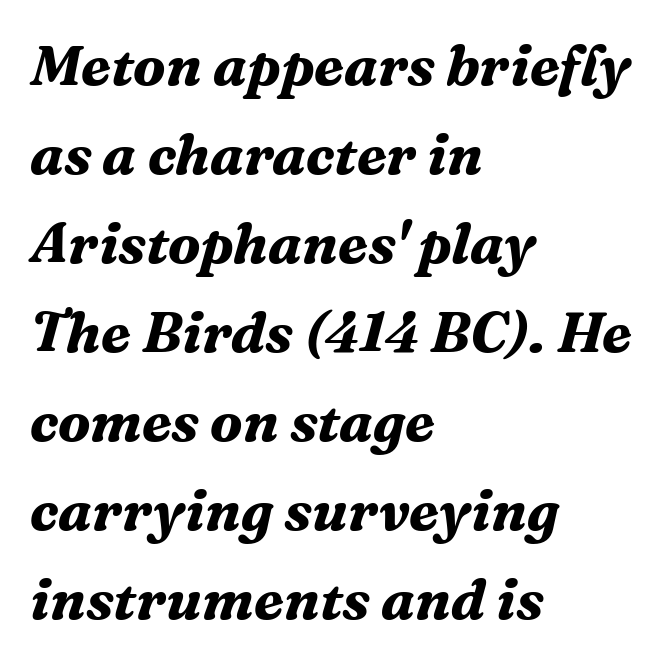
Q: Is the text bold? A: Yes.
Q: Is the text italic (slanted)? A: Yes, it leans right by about 16 degrees.
Q: Is the typeface a serif or a sans-serif typeface? A: Serif.
Q: Is the text underlined? A: No.
Q: How is the paragraph aligned? A: Left-aligned.
Q: Is the spacing between letters normal or unusually wide? A: Normal.
Q: Is the spacing between lines tight, normal or loose? A: Normal.
Q: Width (condensed, normal, or wide)? A: Normal.
Q: Stroke contrast? A: Medium.
Q: x-height? A: Medium.
Q: Monospaced? A: No.
